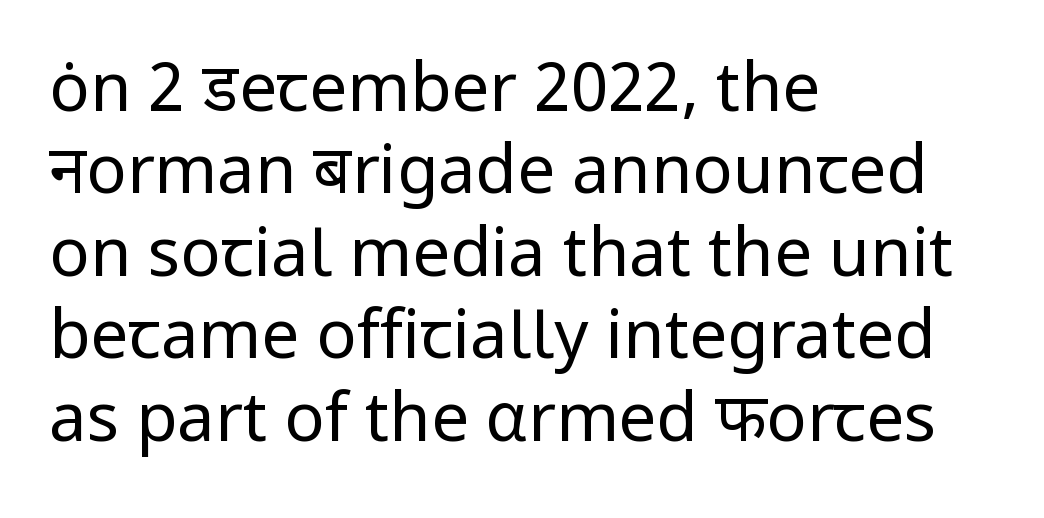
Q: Is the text bold? A: No.
Q: Is the text italic (slanted)? A: No, it is upright.
Q: Is the typeface a serif or a sans-serif typeface? A: Sans-serif.
Q: Is the text underlined? A: No.
Q: How is the paragraph aligned? A: Left-aligned.
Q: Is the spacing between letters normal or unusually wide? A: Normal.
Q: Width (condensed, normal, or wide)? A: Normal.
Q: Stroke contrast? A: Low.
Q: x-height? A: Medium.
Q: Monospaced? A: No.
